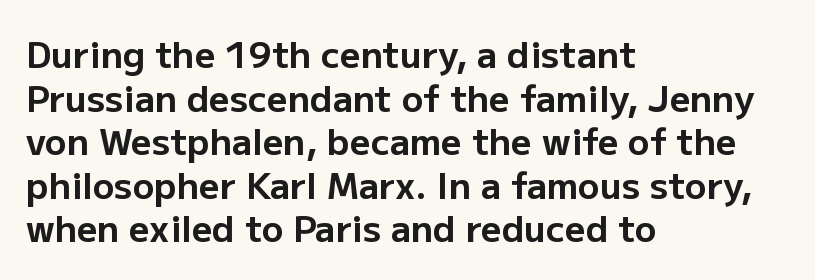
Q: Is the text bold? A: Yes.
Q: Is the text italic (slanted)? A: No, it is upright.
Q: Is the typeface a serif or a sans-serif typeface? A: Sans-serif.
Q: Is the text underlined? A: No.
Q: How is the paragraph aligned? A: Left-aligned.
Q: Is the spacing between letters normal or unusually wide? A: Normal.
Q: Width (condensed, normal, or wide)? A: Normal.
Q: Stroke contrast? A: Low.
Q: x-height? A: Medium.
Q: Monospaced? A: No.
